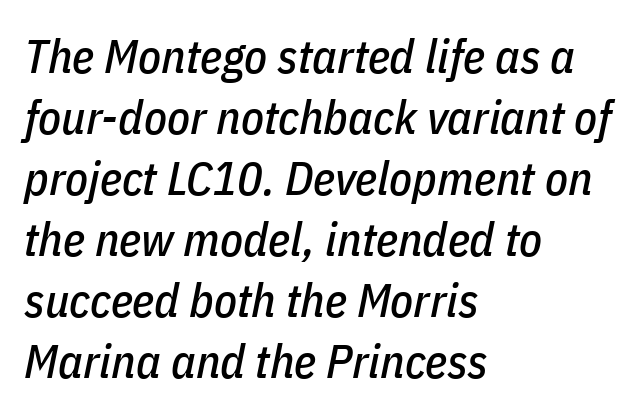
Q: Is the text italic (slanted)? A: Yes, it leans right by about 11 degrees.
Q: Is the text underlined? A: No.
Q: How is the paragraph aligned? A: Left-aligned.
Q: Is the spacing between letters normal or unusually wide? A: Normal.
Q: Is the spacing between lines tight, normal or loose? A: Normal.
Q: Width (condensed, normal, or wide)? A: Condensed.
Q: Stroke contrast? A: Low.
Q: x-height? A: Medium.
Q: Monospaced? A: No.
